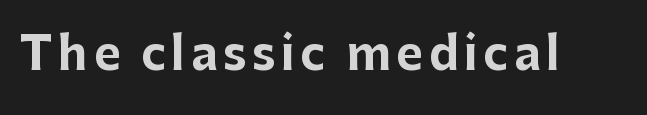
{"serif": "no", "italic": "no", "bold": "yes", "weight": "bold", "width": "normal", "stroke_contrast": "low", "x_height": "medium", "monospaced": "no", "underline": "no", "glyph_px": 46}
